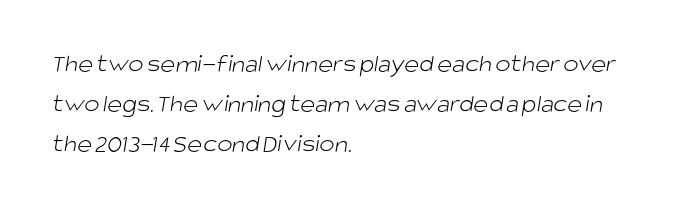
Q: Is the text bold? A: No.
Q: Is the text underlined? A: No.
Q: How is the paragraph aligned? A: Left-aligned.
Q: Is the spacing between letters normal or unusually wide? A: Normal.
Q: Is the spacing between lines tight, normal or loose? A: Normal.
